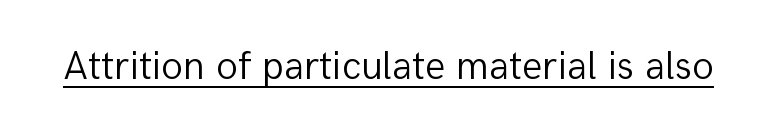
{"serif": "no", "italic": "no", "bold": "no", "weight": "light", "width": "normal", "stroke_contrast": "low", "x_height": "medium", "monospaced": "no", "underline": "yes", "letter_spacing": "normal", "letter_spacing_em": 0.0, "glyph_px": 40}
